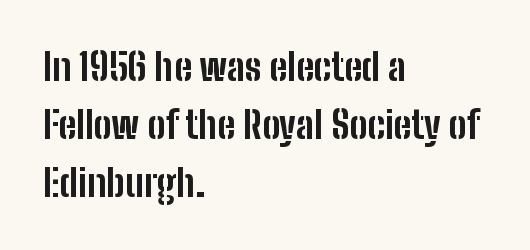
Q: Is the text bold? A: Yes.
Q: Is the text italic (slanted)? A: No, it is upright.
Q: Is the typeface a serif or a sans-serif typeface? A: Sans-serif.
Q: Is the text underlined? A: No.
Q: How is the paragraph aligned? A: Left-aligned.
Q: Is the spacing between letters normal or unusually wide? A: Normal.
Q: Is the spacing between lines tight, normal or loose? A: Normal.
Q: Width (condensed, normal, or wide)? A: Condensed.
Q: Stroke contrast? A: Low.
Q: x-height? A: Medium.
Q: Monospaced? A: No.
